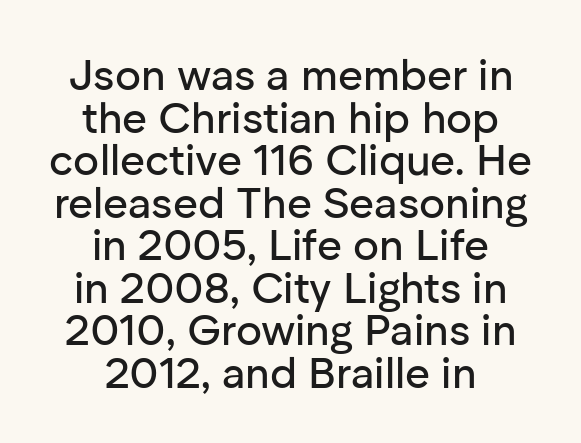
The image shows 43 px sans-serif type, upright; set centered, tight line spacing (0.99x), normal letter spacing, not underlined; low stroke contrast and a medium x-height.
